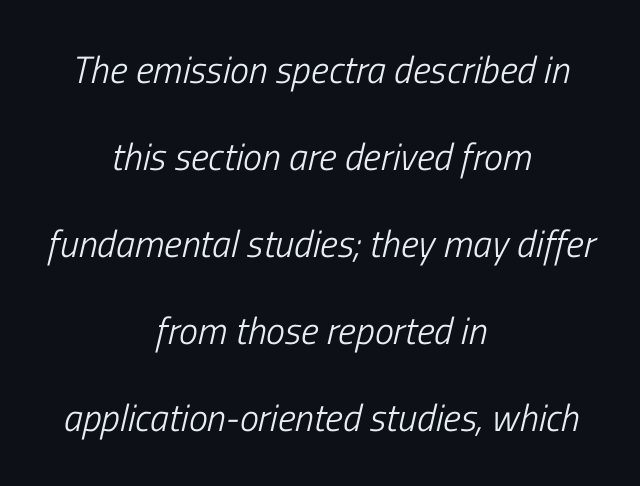
The image shows 38 px light, condensed type, italic (leaning right); set centered, loose line spacing (2.29x), normal letter spacing, not underlined; low stroke contrast and a medium x-height.
